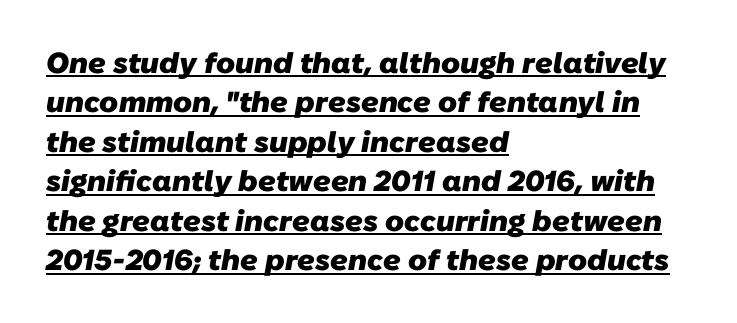
Leading matches the norm, producing a regular column. Visually the block forms a straight wall on the left and a jagged coastline on the right. Here the designer chose a conventional face with non-uniform glyph widths. This sample uses plain, unmodified letter spacing. Has an underline been added? It has.
